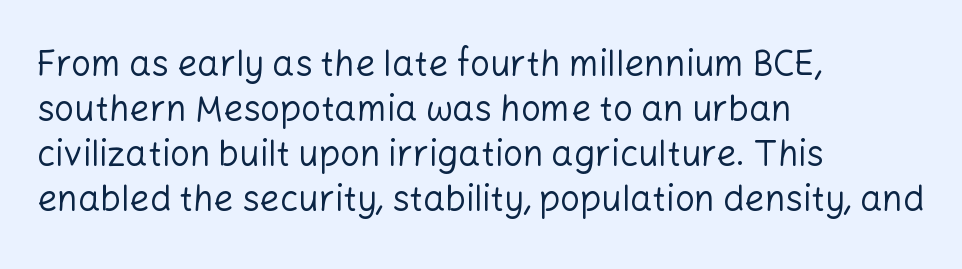
The foot of each line stays bare and open. Note the varied advance widths — an 'i' is clearly narrower than an 'm'. No chunkiness to these letters — they're not bold. Compared with typical paragraphs, the rows here are spaced about the same. Nothing sits at the stroke ends, so this counts as sans-serif.
